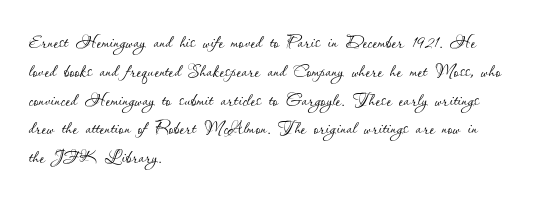
{"bold": "no", "underline": "no", "align": "left", "line_spacing_ratio": 1.2, "letter_spacing": "normal", "letter_spacing_em": 0.0, "glyph_px": 24}
